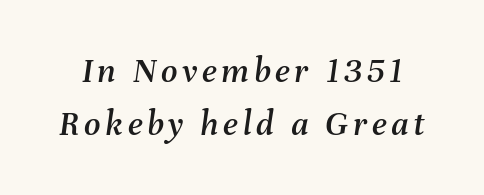
The image shows 36 px text type, italic (leaning right); set normal line spacing (1.47x), not underlined; medium stroke contrast and a medium x-height.
